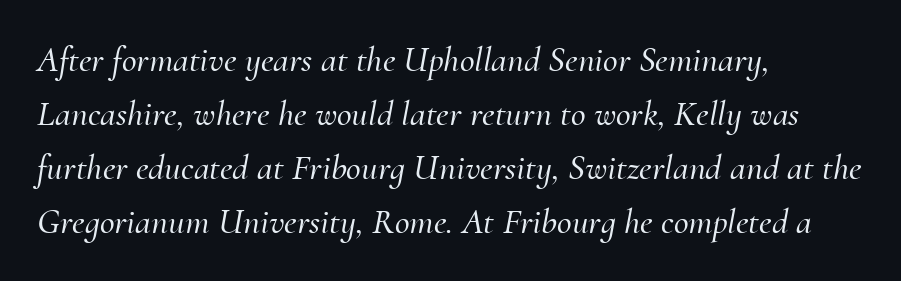
The image shows 36 px serif type, italic (leaning right); set left-aligned, normal line spacing (1.5x), normal letter spacing, not underlined; medium stroke contrast and a small x-height.
